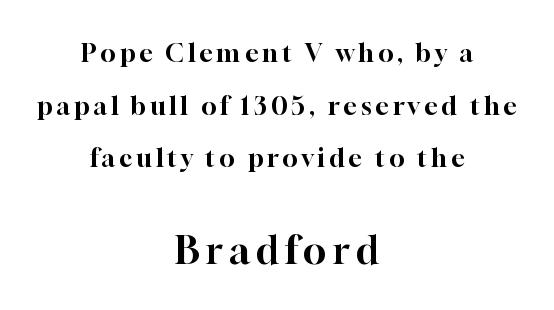
Q: Is the text italic (slanted)? A: No, it is upright.
Q: Is the typeface a serif or a sans-serif typeface? A: Serif.
Q: Is the text underlined? A: No.
Q: How is the paragraph aligned? A: Centered.
Q: Is the spacing between lines tight, normal or loose? A: Loose.
Q: Which block of text is set in a larger size, the first (top) or the second (bottom)? A: The second (bottom) one.
Q: Width (condensed, normal, or wide)? A: Normal.
Q: Stroke contrast? A: High.
Q: x-height? A: Medium.
Q: Monospaced? A: No.
